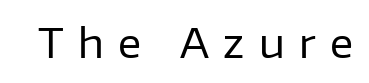
Here the designer chose a conventional face with non-uniform glyph widths. Inter-character spacing is expanded well beyond the font's built-in metrics. Stems here are at most as thick as an everyday book face. No word sits above an underline. Font category for this specimen: sans-serif.
